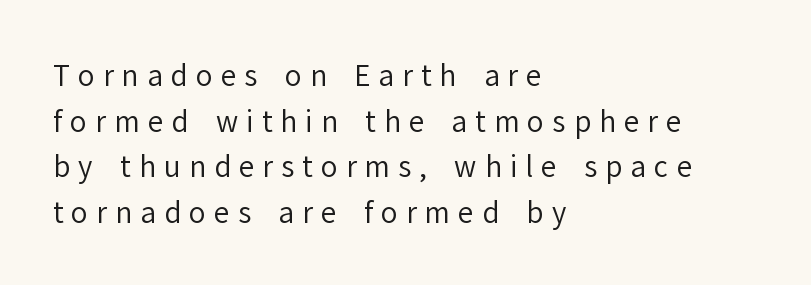
The image shows 28 px regular-weight sans-serif type, upright; set left-aligned, normal line spacing (1.63x), unusually wide letter spacing (+0.29 em), not underlined; low stroke contrast and a medium x-height.
